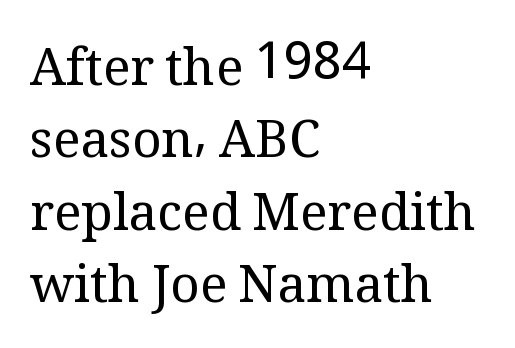
Evenly set lines give the paragraph a standard silhouette. The lettering stays uniformly vertical, giving the passage a roman look. No extra ink here — the face is not bold. Each row of text sits above clean, open space. Compared with typical body copy, the letter spacing here is the same. A classic flush-left, rag-right setting is used for this passage.
